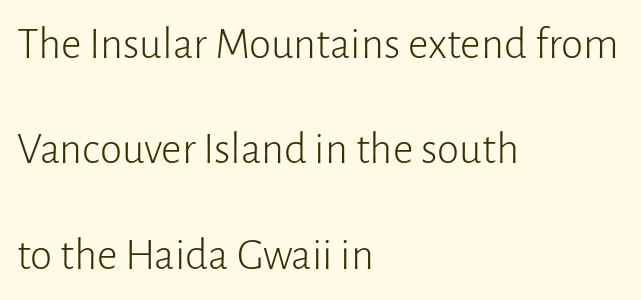
The image shows 45 px light sans-serif type, upright; set left-aligned, loose line spacing (2.34x), normal letter spacing, not underlined; low stroke contrast and a medium x-height.
